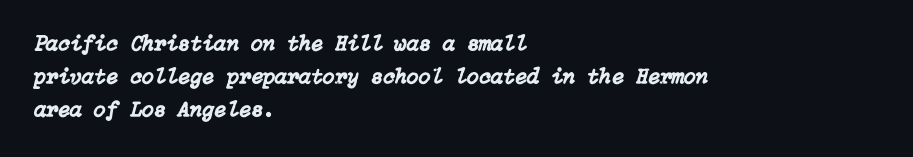
The image shows 22 px text type, italic (leaning right); set left-aligned, normal line spacing (1.51x), normal letter spacing, not underlined.
